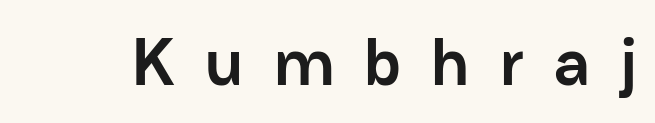
{"serif": "no", "italic": "no", "bold": "yes", "weight": "semibold", "width": "normal", "stroke_contrast": "low", "x_height": "medium", "monospaced": "no", "underline": "no", "letter_spacing": "wide", "letter_spacing_em": 0.45, "glyph_px": 67}
